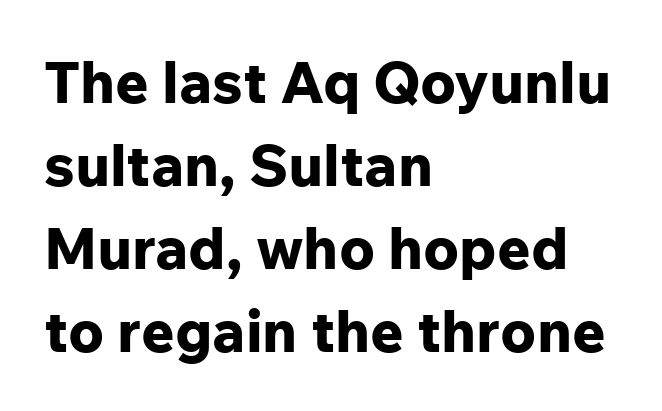
The image shows 58 px bold sans-serif type, upright; set left-aligned, normal line spacing (1.43x), normal letter spacing, not underlined; low stroke contrast and a medium x-height.
